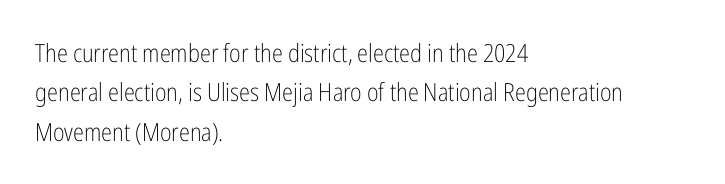
The image shows 25 px text type, upright; set left-aligned, normal line spacing (1.58x), normal letter spacing, not underlined.
